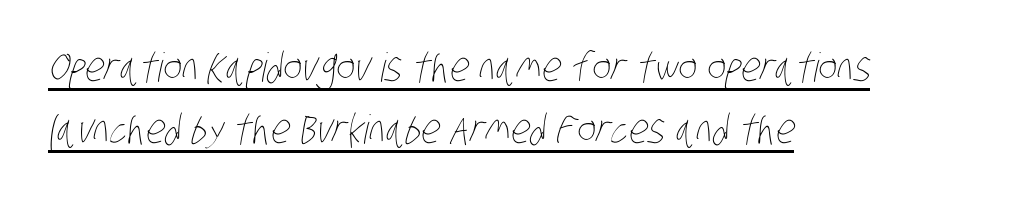
The image shows 40 px thin, condensed type; set left-aligned, normal line spacing (1.55x), normal letter spacing, underlined; low stroke contrast and a large x-height.
